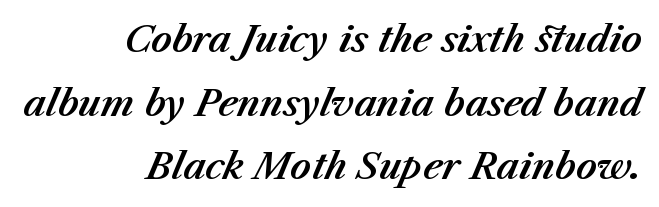
The image shows 36 px text type, italic (leaning right); set right-aligned, line spacing 1.77x, normal letter spacing, not underlined; medium stroke contrast and a medium x-height.
